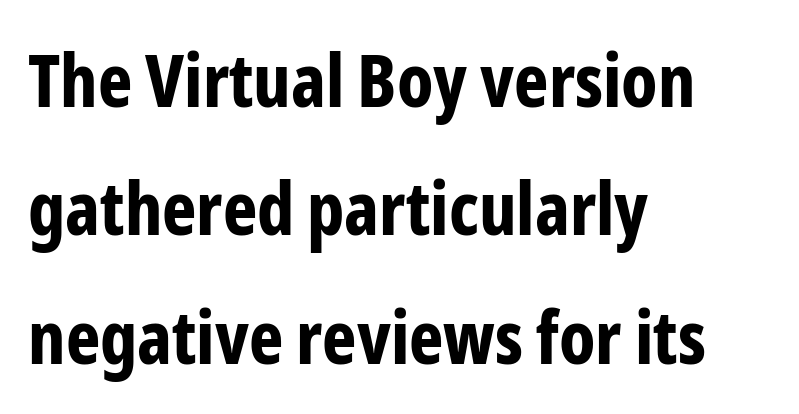
{"serif": "no", "italic": "no", "bold": "yes", "weight": "bold", "width": "condensed", "stroke_contrast": "low", "x_height": "medium", "monospaced": "no", "underline": "no", "align": "left", "line_spacing_ratio": 1.76, "letter_spacing": "normal", "letter_spacing_em": 0.0, "glyph_px": 73}
